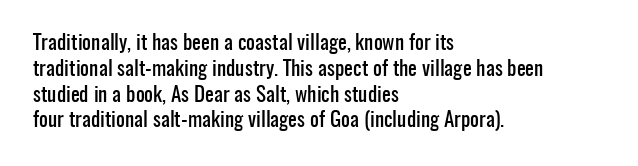
Q: Is the text italic (slanted)? A: No, it is upright.
Q: Is the text underlined? A: No.
Q: How is the paragraph aligned? A: Left-aligned.
Q: Is the spacing between letters normal or unusually wide? A: Normal.
